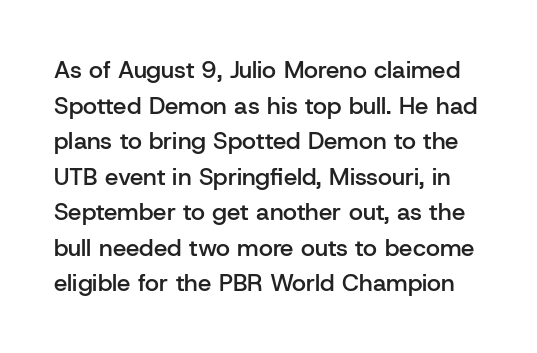
The image shows 24 px text type, upright; set normal line spacing (1.48x), normal letter spacing, not underlined.
